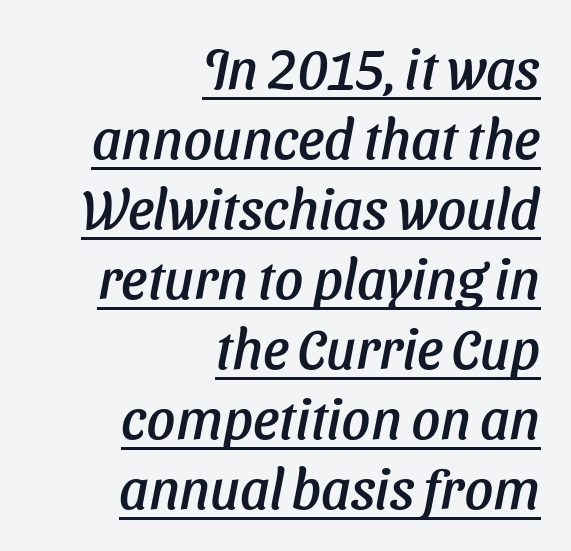
{"width": "normal", "stroke_contrast": "low", "x_height": "medium", "monospaced": "no", "underline": "yes", "align": "right", "line_spacing": "normal", "line_spacing_ratio": 1.25, "letter_spacing": "normal", "letter_spacing_em": 0.0, "glyph_px": 56}
